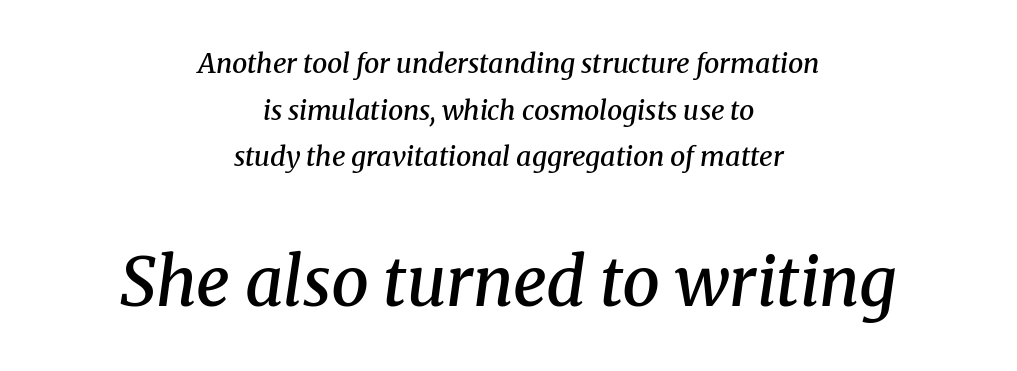
Q: Is the text bold? A: Semi-bold.
Q: Is the text italic (slanted)? A: Yes, it leans right by about 8 degrees.
Q: Is the typeface a serif or a sans-serif typeface? A: Serif.
Q: Is the text underlined? A: No.
Q: How is the paragraph aligned? A: Centered.
Q: Is the spacing between letters normal or unusually wide? A: Normal.
Q: Which block of text is set in a larger size, the first (top) or the second (bottom)? A: The second (bottom) one.
Q: Width (condensed, normal, or wide)? A: Normal.
Q: Stroke contrast? A: Medium.
Q: x-height? A: Medium.
Q: Monospaced? A: No.
